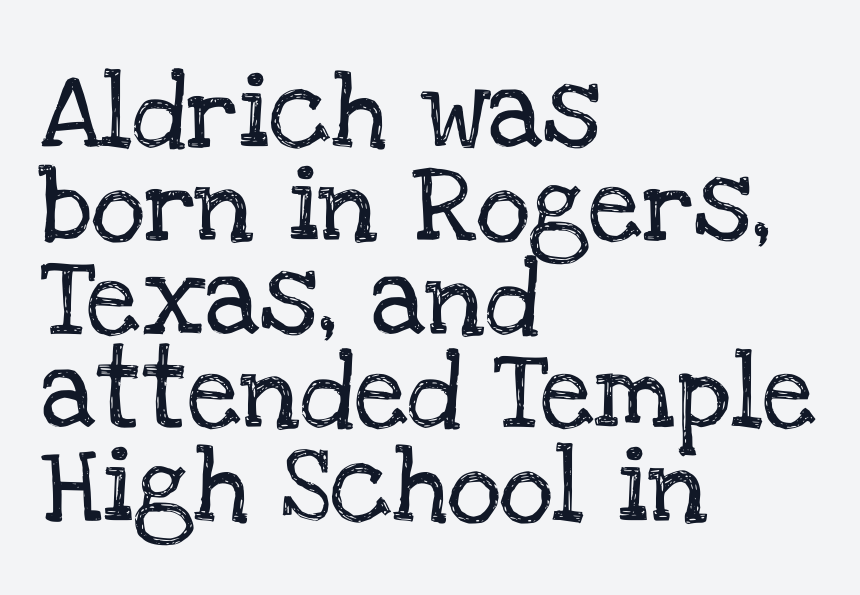
The image shows 76 px serif type, upright; set left-aligned, line spacing 1.23x, normal letter spacing, not underlined; low stroke contrast and a large x-height.
